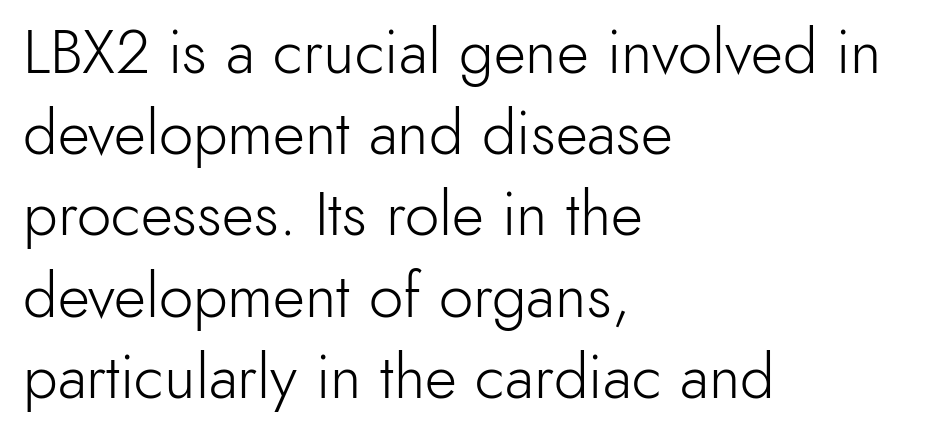
Q: Is the text bold? A: No.
Q: Is the text italic (slanted)? A: No, it is upright.
Q: Is the typeface a serif or a sans-serif typeface? A: Sans-serif.
Q: Is the text underlined? A: No.
Q: How is the paragraph aligned? A: Left-aligned.
Q: Is the spacing between letters normal or unusually wide? A: Normal.
Q: Is the spacing between lines tight, normal or loose? A: Normal.
Q: Width (condensed, normal, or wide)? A: Normal.
Q: x-height? A: Small.
Q: Monospaced? A: No.
